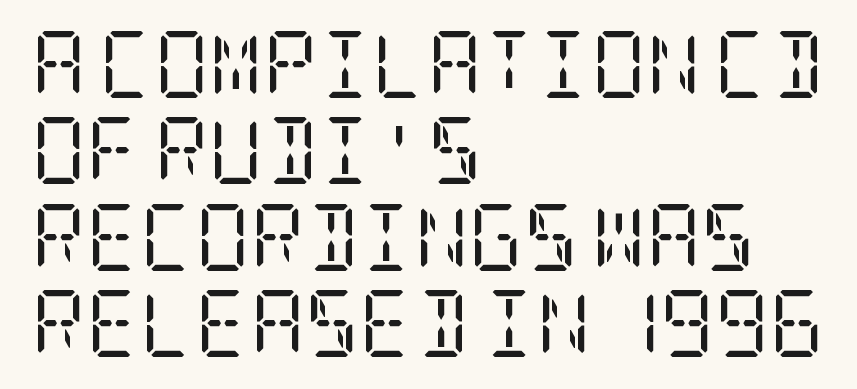
Typeset ragged right — the left edge is the straight one. The face looks like a standard text weight, possibly lighter. Just letters on the line, the space beneath them empty. Is there much room between lines? A standard amount, neither cramped nor airy. Stroke terminals: seriffed. The specimen reads as upright at a glance.
